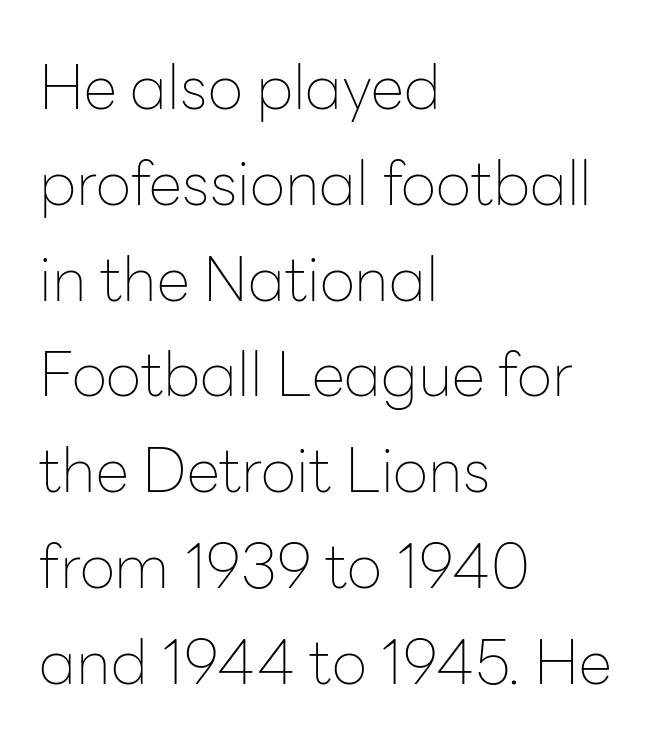
The image shows 61 px thin sans-serif type, upright; set left-aligned, normal line spacing (1.57x), normal letter spacing, not underlined; low stroke contrast and a medium x-height.
